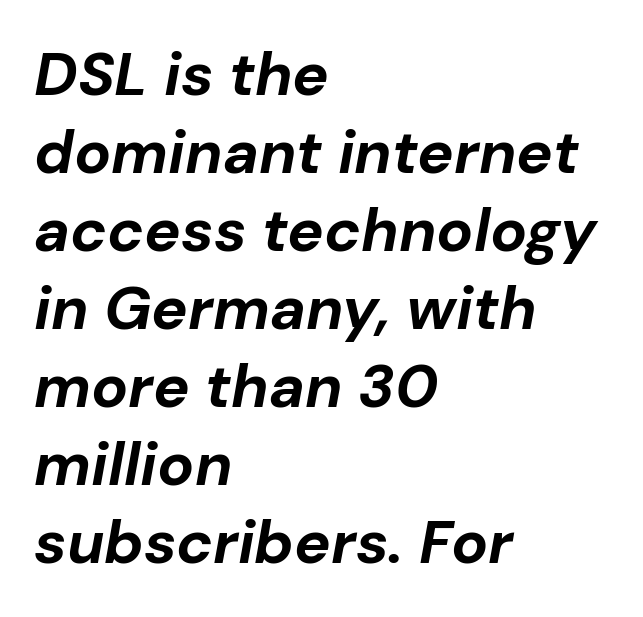
Q: Is the text bold? A: Yes.
Q: Is the text italic (slanted)? A: Yes, it leans right by about 10 degrees.
Q: Is the text underlined? A: No.
Q: How is the paragraph aligned? A: Left-aligned.
Q: Is the spacing between letters normal or unusually wide? A: Normal.
Q: Is the spacing between lines tight, normal or loose? A: Normal.
Q: Width (condensed, normal, or wide)? A: Normal.
Q: Stroke contrast? A: Low.
Q: x-height? A: Medium.
Q: Monospaced? A: No.
